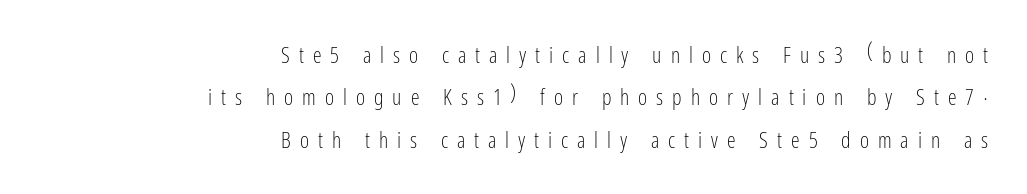
Lines of text with bare space underneath. Line ends are locked; line starts wander. The passage shown is not bold in any degree. Vertical strokes here are truly vertical. How are the letters spaced? Widely, with obvious added tracking. Does the leading feel generous? Absolutely, it's lavish.
